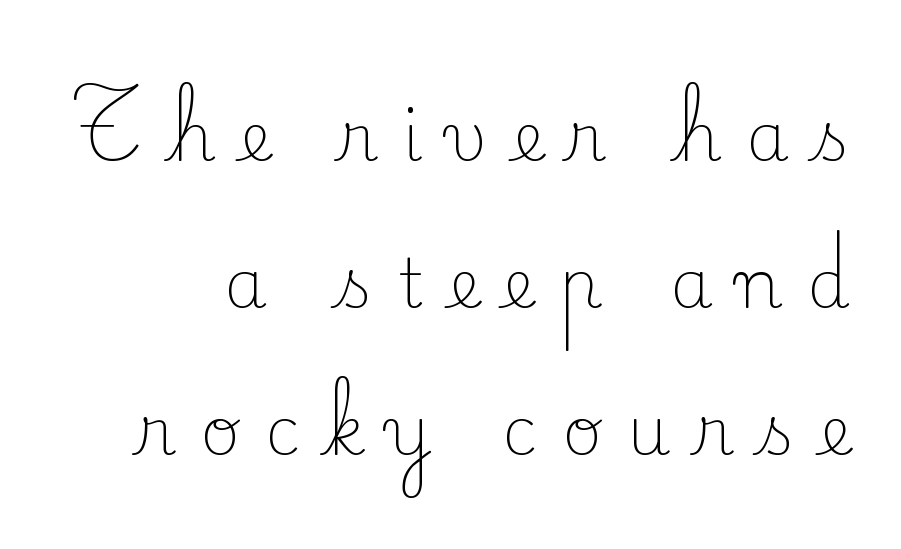
Is the stroke heavy? The answer is a plain regular-or-lighter. A clean baseline with only descenders dipping below it. Posture: straight, roman, zero tilt. Rows of type keep a wide berth in the vertical direction. Line endings align vertically; line beginnings do not.
